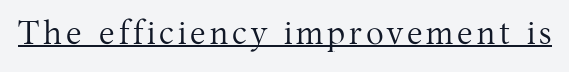
The image shows 33 px regular-weight serif type, upright; set underlined; medium stroke contrast and a medium x-height.
